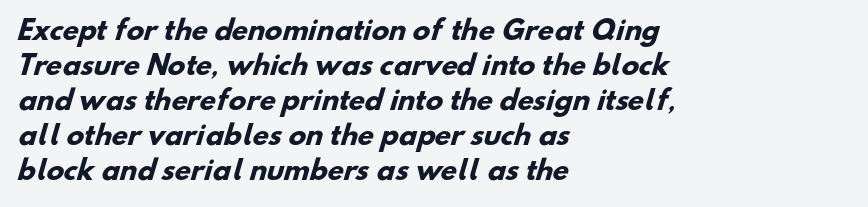
The image shows 26 px bold type; set left-aligned, normal line spacing (1.35x), normal letter spacing, not underlined.
